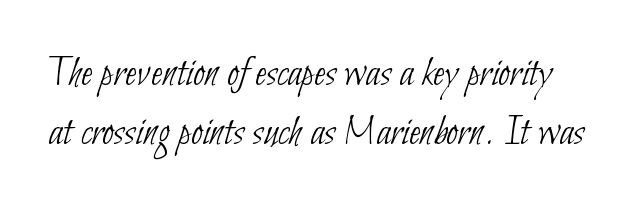
The image shows 43 px thin, condensed sans-serif type; set normal line spacing (1.38x), normal letter spacing, not underlined; low stroke contrast and a small x-height.
